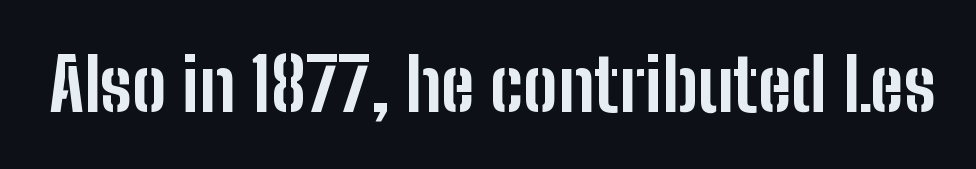
The image shows 72 px bold, condensed sans-serif type, upright; set normal letter spacing, not underlined; low stroke contrast and a medium x-height.
